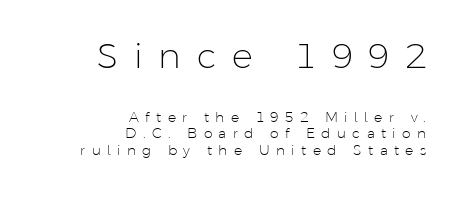
Q: Is the text bold? A: No.
Q: Is the text italic (slanted)? A: No, it is upright.
Q: Is the typeface a serif or a sans-serif typeface? A: Sans-serif.
Q: Is the text underlined? A: No.
Q: How is the paragraph aligned? A: Right-aligned.
Q: Is the spacing between letters normal or unusually wide? A: Unusually wide.
Q: Which block of text is set in a larger size, the first (top) or the second (bottom)? A: The first (top) one.
Q: Width (condensed, normal, or wide)? A: Normal.
Q: Stroke contrast? A: Low.
Q: x-height? A: Medium.
Q: Monospaced? A: No.
